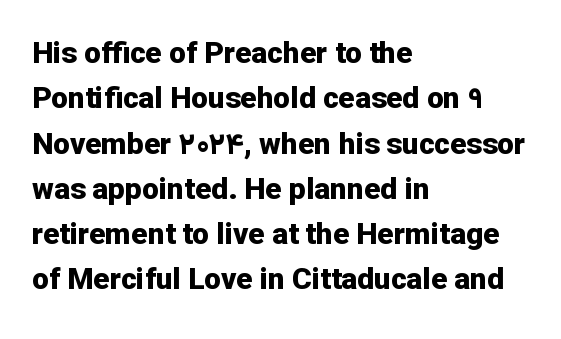
Q: Is the text bold? A: Yes.
Q: Is the text italic (slanted)? A: No, it is upright.
Q: Is the typeface a serif or a sans-serif typeface? A: Sans-serif.
Q: Is the text underlined? A: No.
Q: How is the paragraph aligned? A: Left-aligned.
Q: Is the spacing between letters normal or unusually wide? A: Normal.
Q: Is the spacing between lines tight, normal or loose? A: Normal.
Q: Width (condensed, normal, or wide)? A: Normal.
Q: Stroke contrast? A: Low.
Q: x-height? A: Medium.
Q: Monospaced? A: No.
